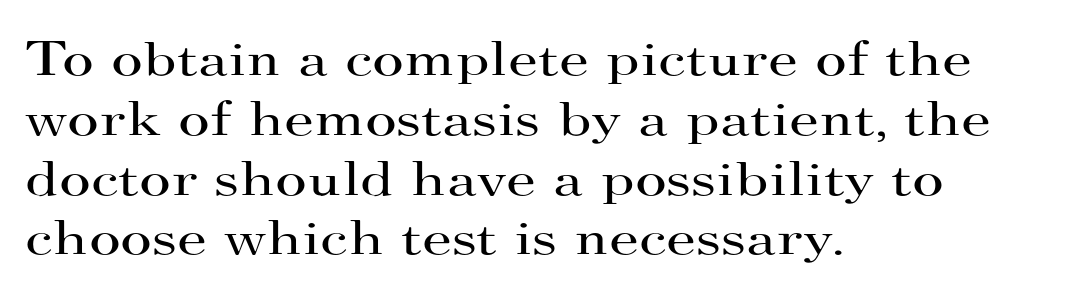
Q: Is the text bold? A: No.
Q: Is the text italic (slanted)? A: No, it is upright.
Q: Is the typeface a serif or a sans-serif typeface? A: Serif.
Q: Is the text underlined? A: No.
Q: How is the paragraph aligned? A: Left-aligned.
Q: Is the spacing between letters normal or unusually wide? A: Normal.
Q: Width (condensed, normal, or wide)? A: Wide.
Q: Stroke contrast? A: High.
Q: x-height? A: Small.
Q: Monospaced? A: No.
